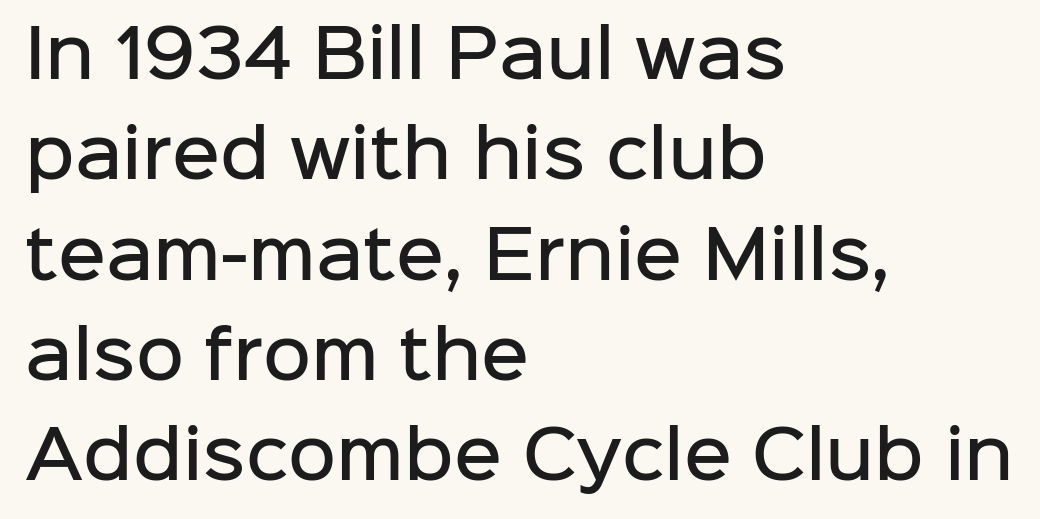
Compared with typical body copy, the letter spacing here is the same. Bare-footed words on every line. One-word summary of the alignment: left. These lines are rendered in a variable-pitch font. Slightly chunky letters — semibold, I'd say, not full bold.
